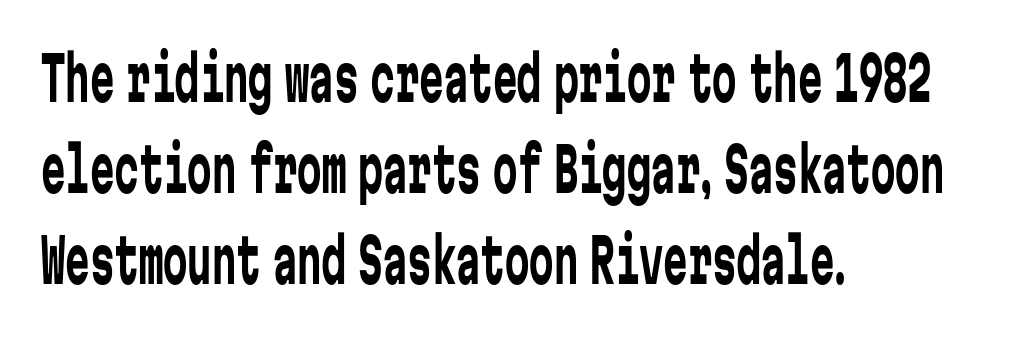
{"serif": "no", "italic": "no", "bold": "no", "weight": "regular", "width": "condensed", "stroke_contrast": "low", "x_height": "medium", "monospaced": "yes", "underline": "no", "align": "left", "line_spacing": "normal", "line_spacing_ratio": 1.49, "letter_spacing": "normal", "letter_spacing_em": 0.0, "glyph_px": 61}
